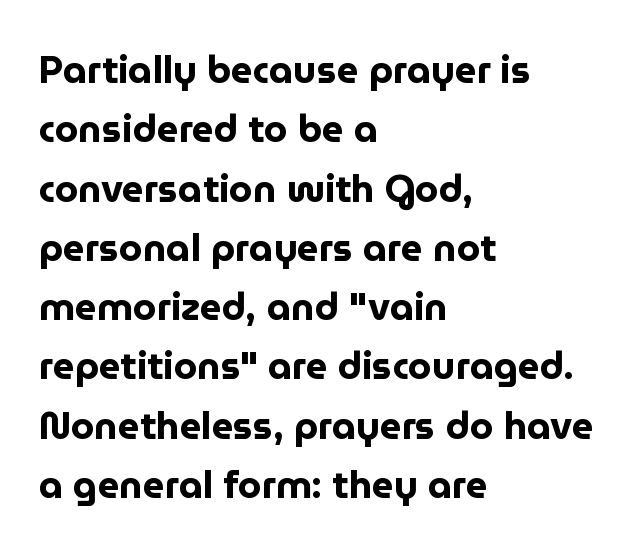
The image shows 38 px bold sans-serif type, upright; set left-aligned, normal line spacing (1.56x), normal letter spacing, not underlined; low stroke contrast and a medium x-height.
